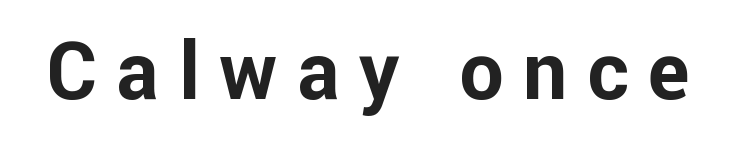
{"serif": "no", "italic": "no", "bold": "yes", "weight": "bold", "width": "normal", "stroke_contrast": "low", "x_height": "medium", "monospaced": "no", "underline": "no", "letter_spacing": "wide", "letter_spacing_em": 0.25, "glyph_px": 79}
